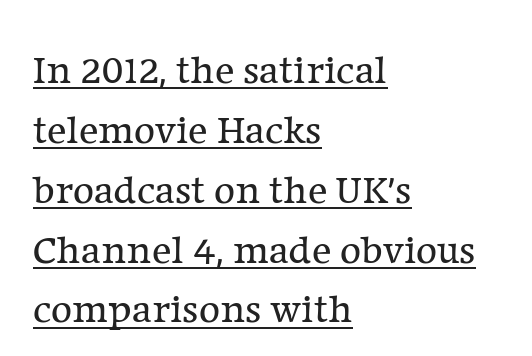
{"serif": "yes", "italic": "no", "bold": "no", "weight": "regular", "width": "normal", "stroke_contrast": "low", "x_height": "medium", "monospaced": "no", "underline": "yes", "align": "left", "line_spacing": "normal", "line_spacing_ratio": 1.46, "letter_spacing": "normal", "letter_spacing_em": 0.0, "glyph_px": 41}
